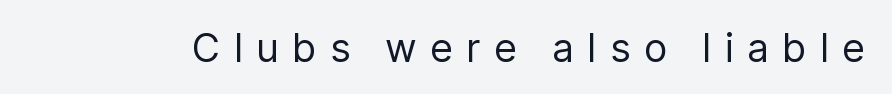
Observe the wide spacing: letters keep a clear distance from each other. The font family rendered here belongs to the sans-serif group. Lines of text with bare space underneath. If you drew a line through each stem, it would be perfectly vertical.
